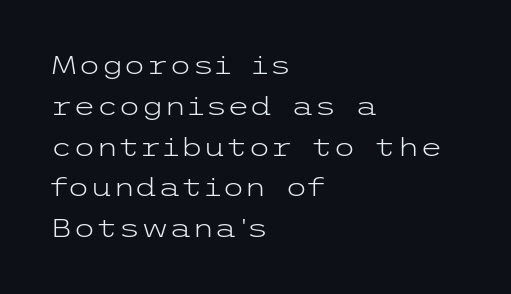
The gap between lines stays unmarked. No extra tracking has been applied to these lines. Does the leading feel generous? No, just average. Short and long lines alike share a common starting point at left.
